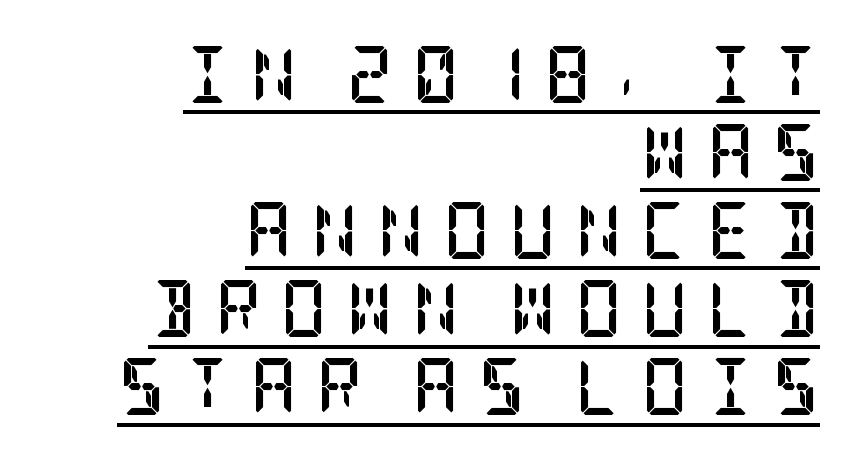
Q: Is the text bold? A: Yes.
Q: Is the text italic (slanted)? A: No, it is upright.
Q: Is the typeface a serif or a sans-serif typeface? A: Serif.
Q: Is the text underlined? A: Yes.
Q: How is the paragraph aligned? A: Right-aligned.
Q: Is the spacing between letters normal or unusually wide? A: Unusually wide.
Q: Is the spacing between lines tight, normal or loose? A: Normal.
Q: Width (condensed, normal, or wide)? A: Condensed.
Q: Stroke contrast? A: Low.
Q: x-height? A: Large.
